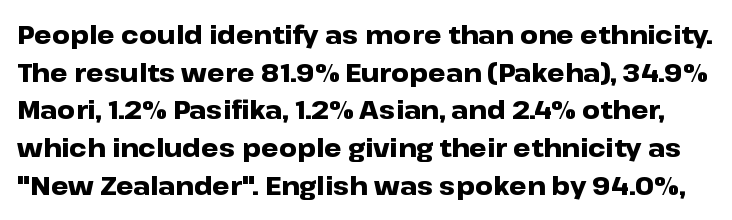
{"italic": "no", "bold": "yes", "underline": "no", "line_spacing": "normal", "line_spacing_ratio": 1.51, "letter_spacing": "normal", "letter_spacing_em": 0.0, "glyph_px": 25}
